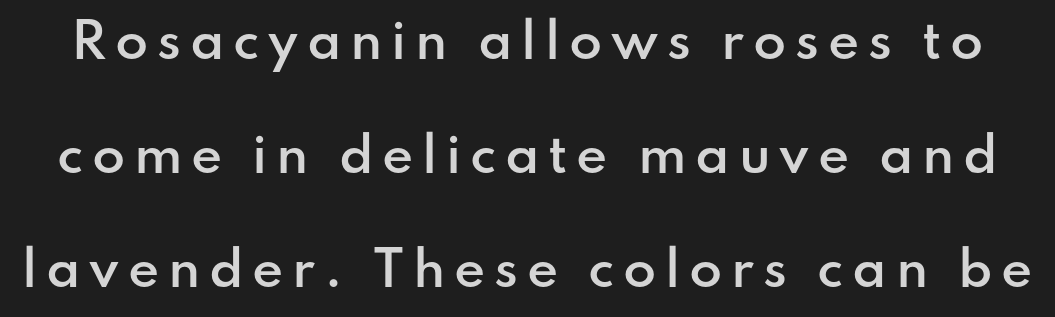
Q: Is the text bold? A: Semi-bold.
Q: Is the text italic (slanted)? A: No, it is upright.
Q: Is the typeface a serif or a sans-serif typeface? A: Sans-serif.
Q: Is the text underlined? A: No.
Q: Is the spacing between lines tight, normal or loose? A: Loose.
Q: Width (condensed, normal, or wide)? A: Normal.
Q: Stroke contrast? A: Low.
Q: x-height? A: Small.
Q: Monospaced? A: No.
